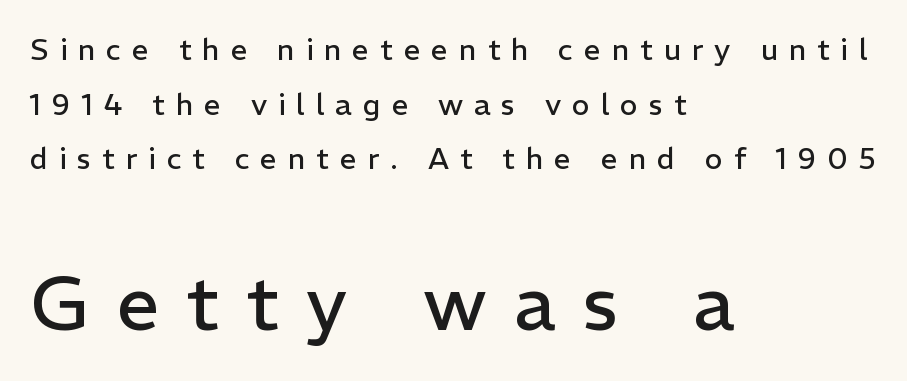
Q: Is the text bold? A: No.
Q: Is the text italic (slanted)? A: No, it is upright.
Q: Is the typeface a serif or a sans-serif typeface? A: Sans-serif.
Q: Is the text underlined? A: No.
Q: How is the paragraph aligned? A: Left-aligned.
Q: Is the spacing between letters normal or unusually wide? A: Unusually wide.
Q: Which block of text is set in a larger size, the first (top) or the second (bottom)? A: The second (bottom) one.
Q: Width (condensed, normal, or wide)? A: Normal.
Q: Stroke contrast? A: Low.
Q: x-height? A: Medium.
Q: Monospaced? A: No.
